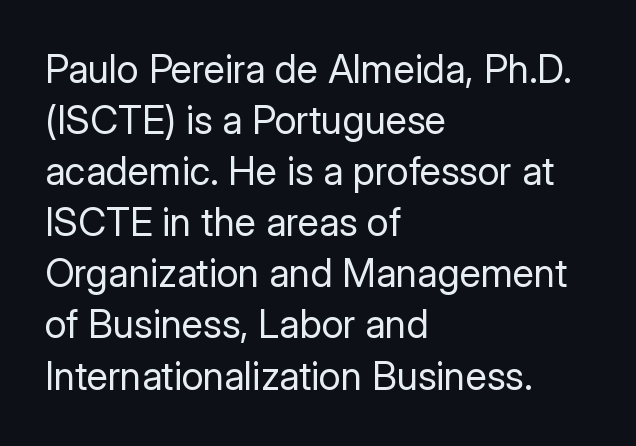
The image shows 39 px regular-weight sans-serif type, upright; set left-aligned, normal line spacing (1.31x), normal letter spacing, not underlined; low stroke contrast and a medium x-height.
